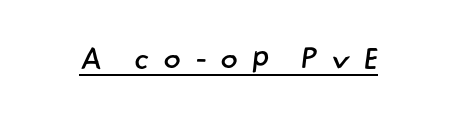
Q: Is the text bold? A: No.
Q: Is the typeface a serif or a sans-serif typeface? A: Sans-serif.
Q: Is the text underlined? A: Yes.
Q: Is the spacing between letters normal or unusually wide? A: Unusually wide.
Q: Width (condensed, normal, or wide)? A: Normal.
Q: Stroke contrast? A: Low.
Q: x-height? A: Small.
Q: Monospaced? A: No.
